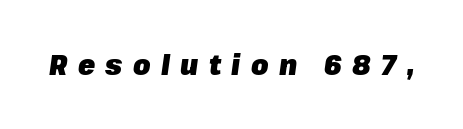
Q: Is the text bold? A: Yes.
Q: Is the text italic (slanted)? A: Yes, it leans right by about 8 degrees.
Q: Is the text underlined? A: No.
Q: Is the spacing between letters normal or unusually wide? A: Unusually wide.
Q: Width (condensed, normal, or wide)? A: Normal.
Q: Stroke contrast? A: Low.
Q: x-height? A: Medium.
Q: Monospaced? A: No.
